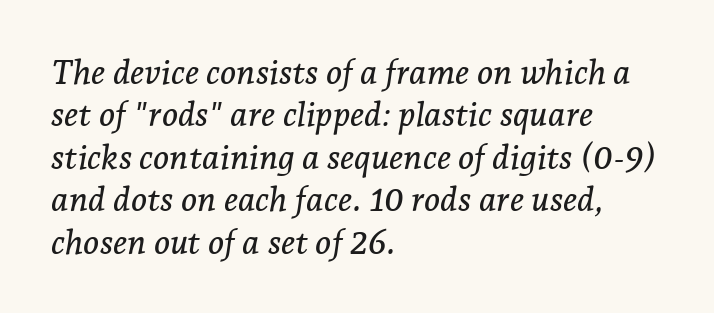
{"serif": "yes", "italic": "yes", "lean": "right", "slant_degrees": 7, "width": "normal", "stroke_contrast": "low", "x_height": "medium", "monospaced": "no", "underline": "no", "align": "left", "line_spacing": "normal", "line_spacing_ratio": 1.25, "letter_spacing": "normal", "letter_spacing_em": 0.0, "glyph_px": 34}
